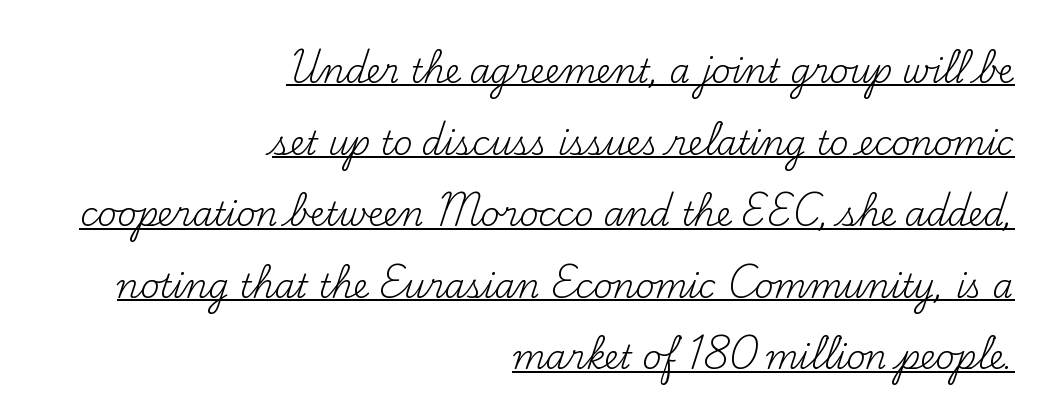
{"serif": "yes", "bold": "no", "weight": "regular", "width": "normal", "stroke_contrast": "medium", "x_height": "small", "monospaced": "no", "underline": "yes", "align": "right", "line_spacing": "loose", "line_spacing_ratio": 2.17, "letter_spacing": "normal", "letter_spacing_em": 0.0, "glyph_px": 33}
